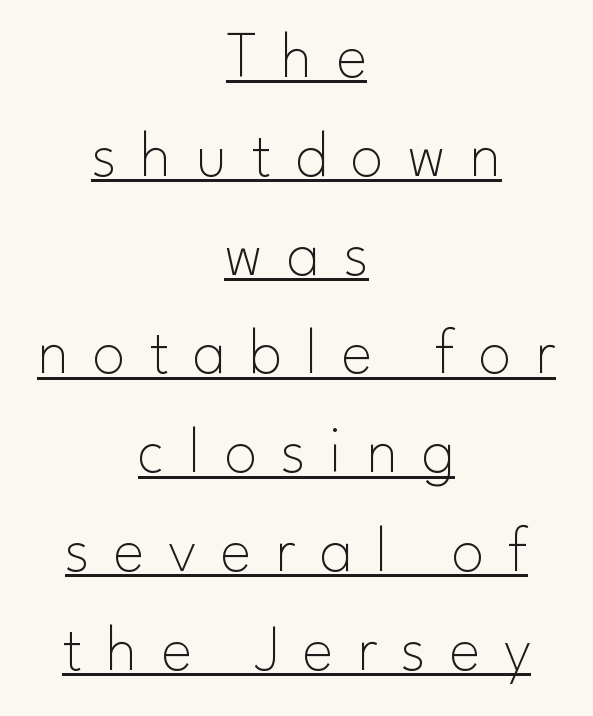
Between one letter and the next there's a generous, obvious gap. The sample's only ornament is a line tracing under the words. Unlike italic type, these characters show no tilt at all. These lines are rendered in a variable-pitch font. The block of text has a typical density, with ordinary space between rows.
